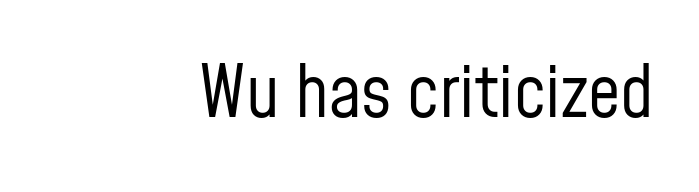
The image shows 72 px regular-weight, condensed sans-serif type, upright; set right-aligned, normal letter spacing, not underlined; low stroke contrast and a medium x-height.
